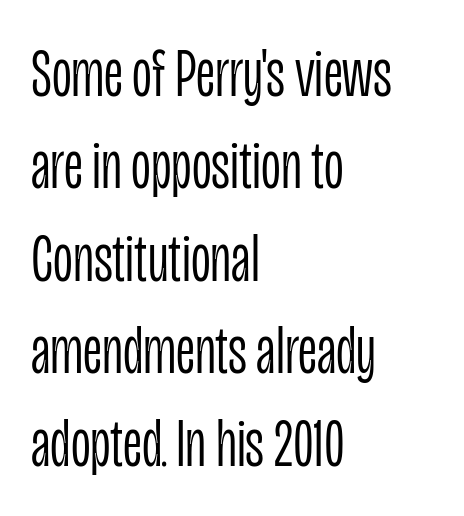
Leading matches the norm, producing a regular column. To sum up the face: it is a sans, with no serifs. You can tell it's not italic because the verticals are truly vertical. Lines of text with bare space underneath. This sample uses plain, unmodified letter spacing.
